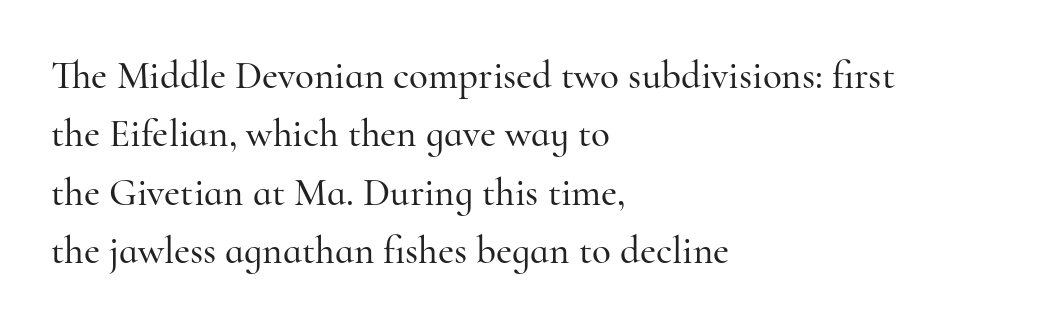
The image shows 39 px serif type, upright; set left-aligned, normal line spacing (1.5x), normal letter spacing, not underlined; high stroke contrast and a small x-height.
